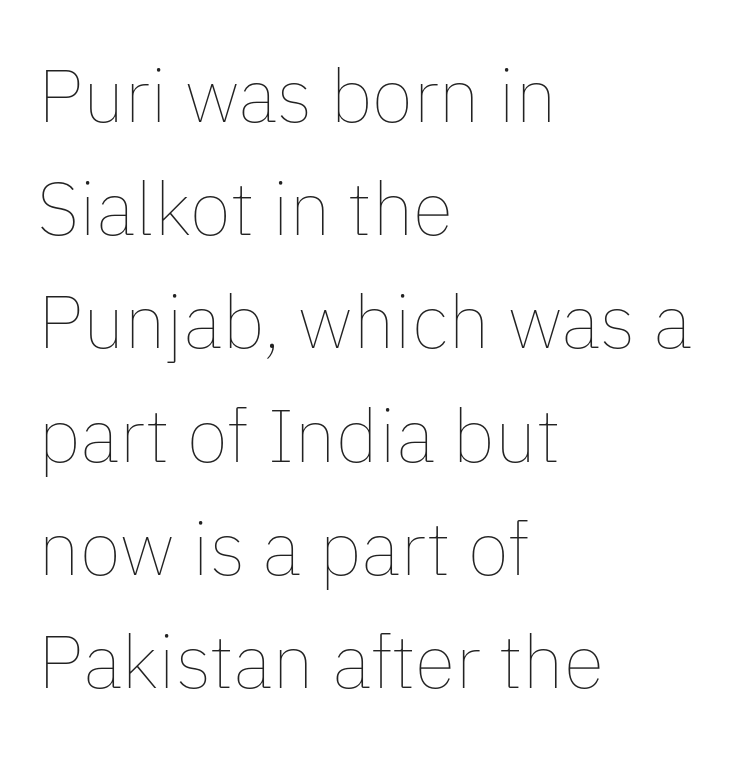
Line starts are locked; line ends wander. How would I describe the line gaps? Plain and ordinary. Bare-footed words on every line. Is the stroke heavy? The answer is a plain regular-or-lighter. Tall strokes in this sample are plumb rather than angled. Tracking value appears to be zero — textbook default spacing.
